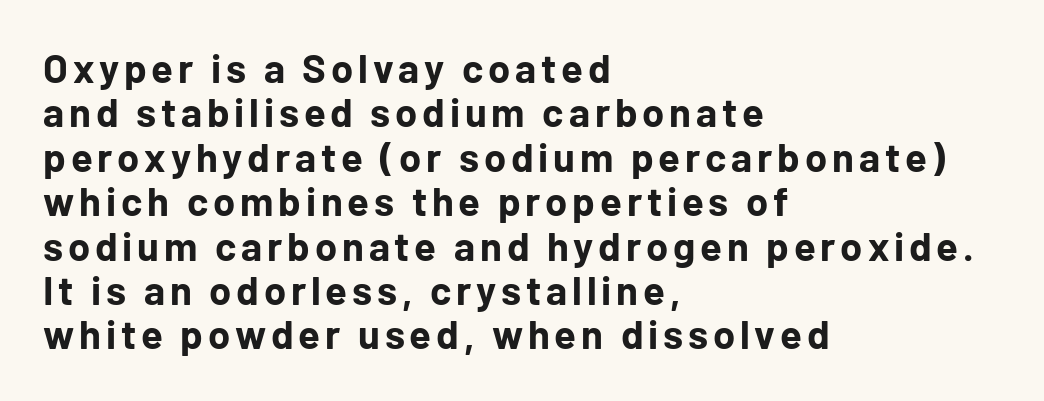
Q: Is the text bold? A: Yes.
Q: Is the text italic (slanted)? A: No, it is upright.
Q: Is the typeface a serif or a sans-serif typeface? A: Sans-serif.
Q: Is the text underlined? A: No.
Q: How is the paragraph aligned? A: Left-aligned.
Q: Is the spacing between lines tight, normal or loose? A: Tight.
Q: Width (condensed, normal, or wide)? A: Normal.
Q: Stroke contrast? A: Low.
Q: x-height? A: Medium.
Q: Monospaced? A: No.
